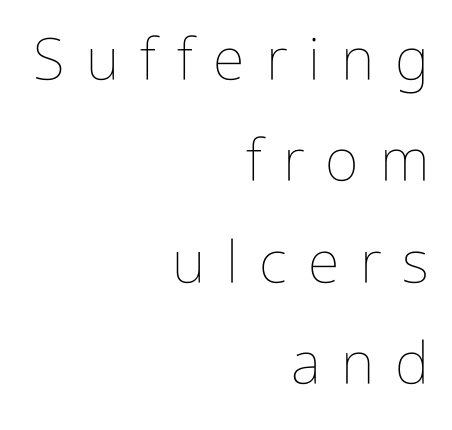
Q: Is the text bold? A: No.
Q: Is the text italic (slanted)? A: No, it is upright.
Q: Is the text underlined? A: No.
Q: How is the paragraph aligned? A: Right-aligned.
Q: Is the spacing between letters normal or unusually wide? A: Unusually wide.
Q: Width (condensed, normal, or wide)? A: Condensed.
Q: Stroke contrast? A: Low.
Q: x-height? A: Medium.
Q: Monospaced? A: No.
